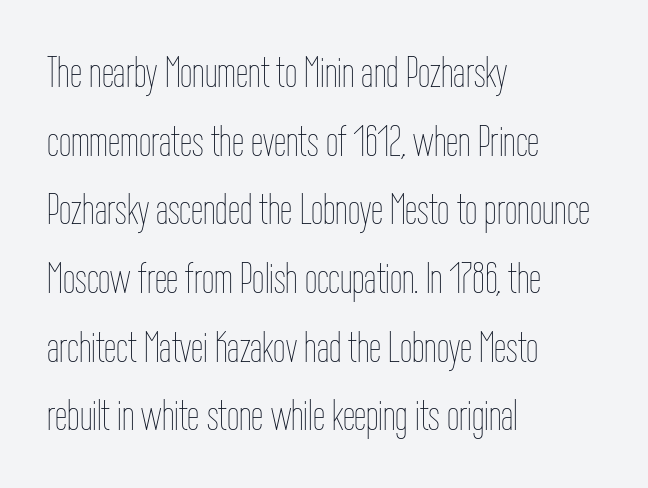
The gap between lines stays unmarked. How would I describe the line gaps? Plain and ordinary. You could not count columns in this text — the font is proportionally spaced. Posture: upright roman. You could call the tracking neutral — neither tight nor loose. Stroke thickness stays within the range of a standard reading face or lighter.
